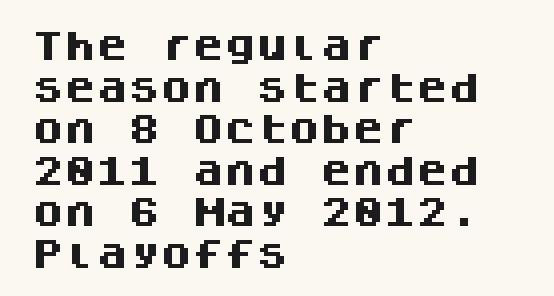
{"serif": "no", "italic": "no", "bold": "yes", "weight": "heavy", "width": "normal", "stroke_contrast": "medium", "x_height": "large", "monospaced": "yes", "underline": "no", "align": "left", "line_spacing": "normal", "line_spacing_ratio": 1.3, "letter_spacing": "normal", "letter_spacing_em": 0.0, "glyph_px": 32}
